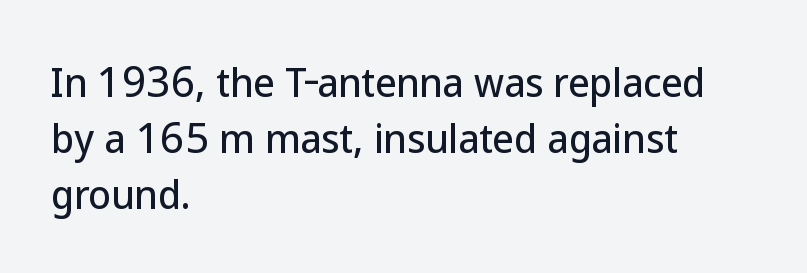
Typographically, this falls in the sans-serif category. Typeset ragged right — the left edge is the straight one. Do the characters align in a grid? No, the font is proportional. In terms of leading, this rendering sits right in the middle. The lettering holds an erect, upright posture throughout. Check under the words: just untouched page.
